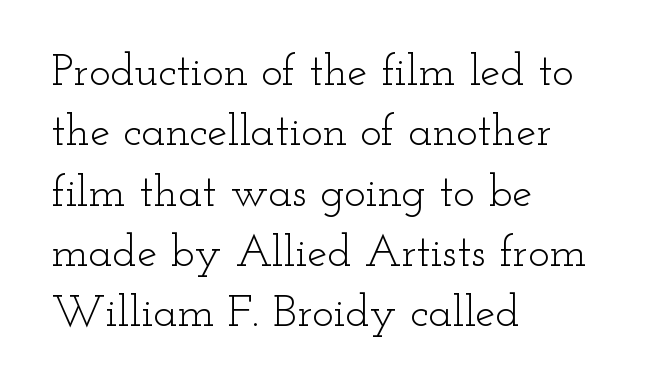
Q: Is the text bold? A: No.
Q: Is the text italic (slanted)? A: No, it is upright.
Q: Is the typeface a serif or a sans-serif typeface? A: Serif.
Q: Is the text underlined? A: No.
Q: How is the paragraph aligned? A: Left-aligned.
Q: Is the spacing between letters normal or unusually wide? A: Normal.
Q: Is the spacing between lines tight, normal or loose? A: Normal.
Q: Width (condensed, normal, or wide)? A: Wide.
Q: Stroke contrast? A: Low.
Q: x-height? A: Small.
Q: Monospaced? A: No.
